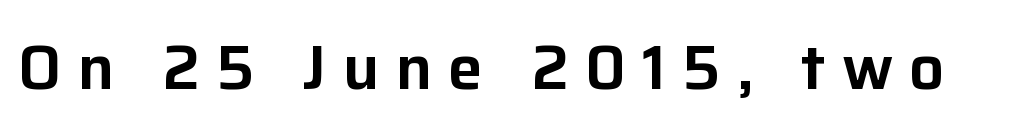
This rendering employs a face without finishing strokes, i.e., a sans-serif. If you drew a line through each stem, it would be perfectly vertical. Characters follow at a spacing far wider than the type designer built in. Honestly, there is no underline to notice here at all.
